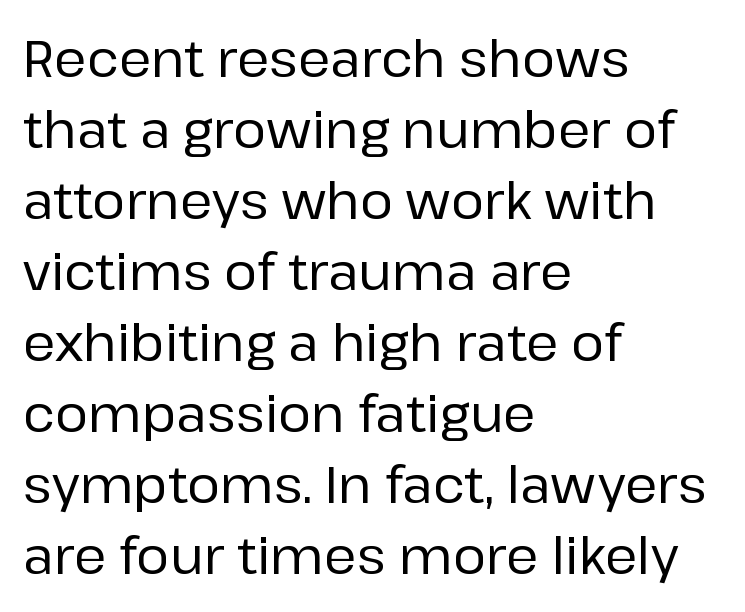
The image shows 50 px sans-serif type, upright; set left-aligned, normal line spacing (1.42x), normal letter spacing, not underlined; low stroke contrast and a medium x-height.
